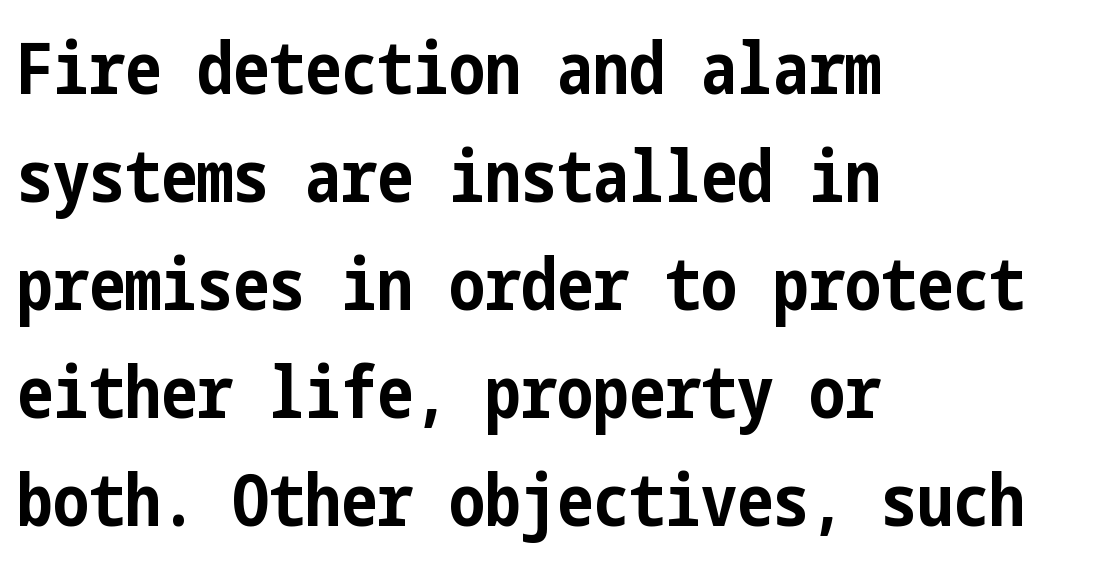
{"serif": "no", "italic": "no", "bold": "yes", "weight": "bold", "width": "condensed", "stroke_contrast": "low", "x_height": "medium", "underline": "no", "align": "left", "line_spacing": "normal", "line_spacing_ratio": 1.5, "letter_spacing": "normal", "letter_spacing_em": 0.0, "glyph_px": 72}
